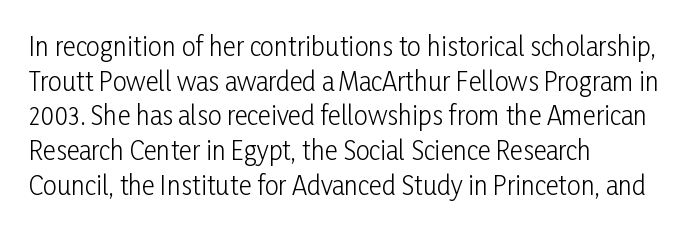
{"italic": "no", "bold": "no", "underline": "no", "align": "left", "line_spacing": "normal", "line_spacing_ratio": 1.39, "letter_spacing": "normal", "letter_spacing_em": 0.0, "glyph_px": 25}
